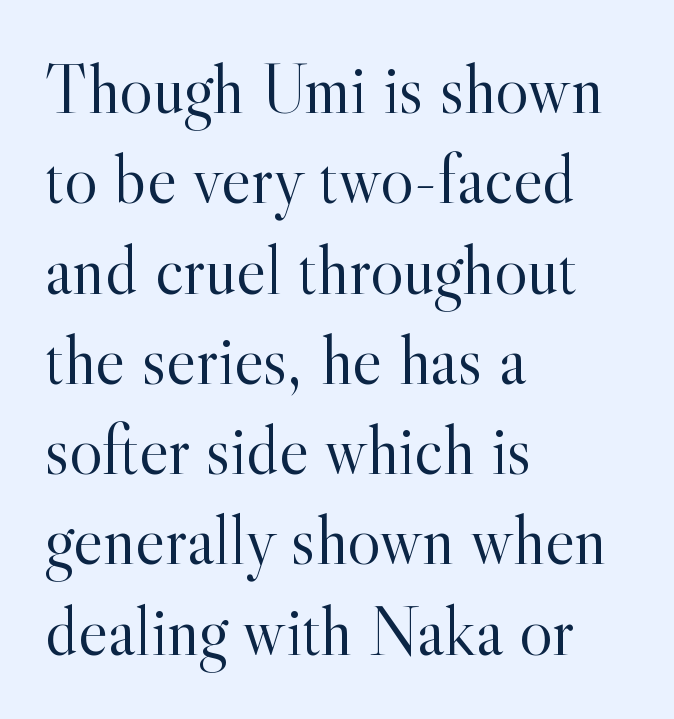
{"serif": "yes", "italic": "no", "bold": "no", "weight": "light", "width": "normal", "x_height": "small", "monospaced": "no", "underline": "no", "align": "left", "line_spacing": "normal", "line_spacing_ratio": 1.29, "letter_spacing": "normal", "letter_spacing_em": 0.0, "glyph_px": 70}
